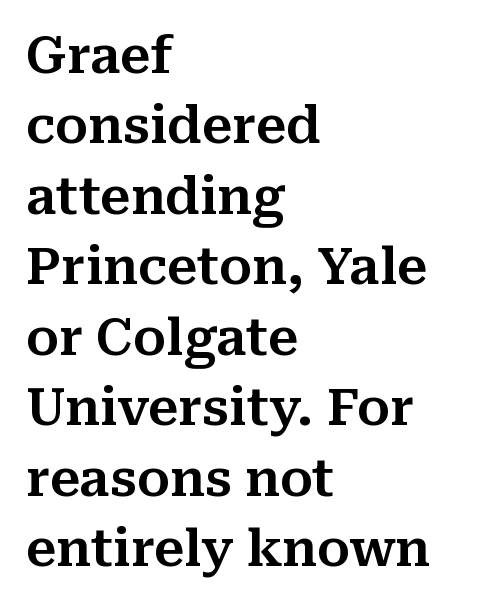
This sample is left-justified, so line endings fall wherever the words run out. Underlining? Definitely not there. Varying glyph widths throughout — classic text-font behaviour. In terms of leading, this rendering sits right in the middle.
